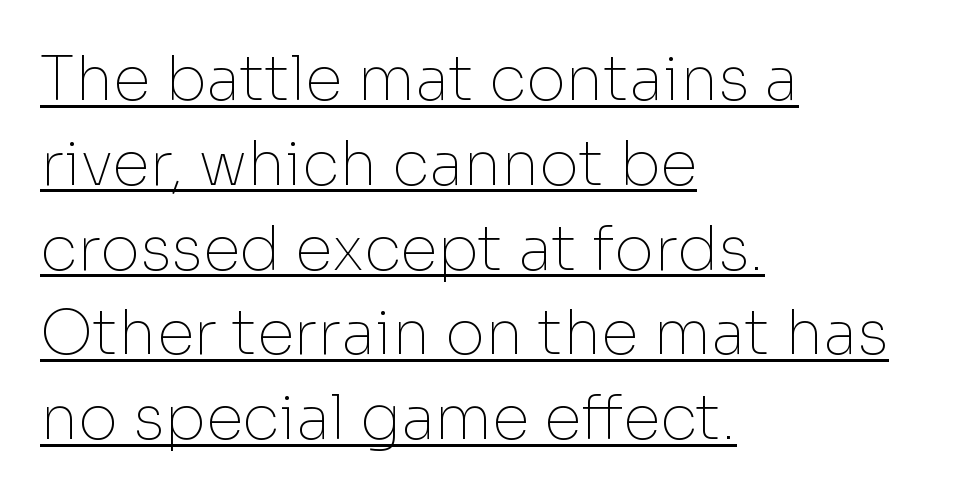
{"serif": "no", "italic": "no", "bold": "no", "weight": "thin", "width": "normal", "stroke_contrast": "low", "x_height": "medium", "monospaced": "no", "underline": "yes", "align": "left", "line_spacing": "normal", "line_spacing_ratio": 1.39, "letter_spacing": "normal", "letter_spacing_em": 0.0, "glyph_px": 61}
